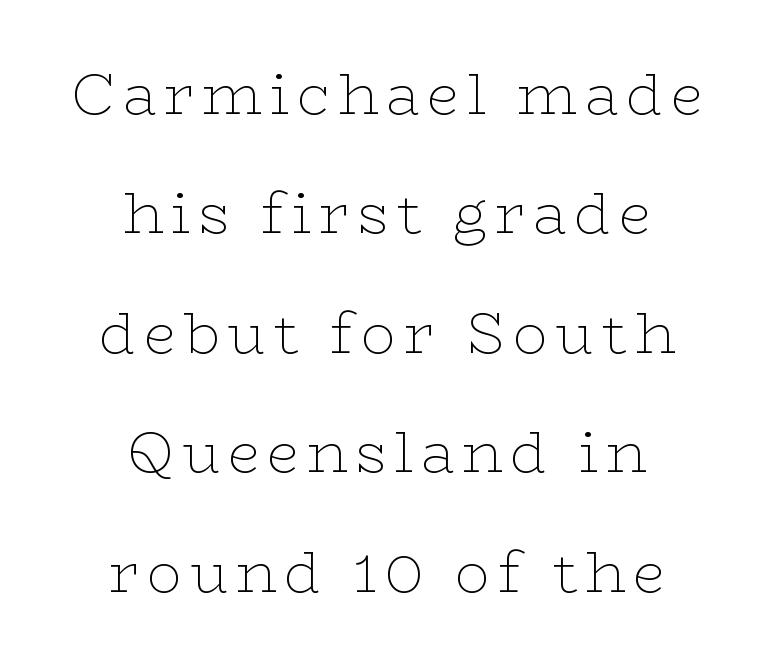
Does the type have serifs? Yes, each stem ends in a small foot. This sample has the flowing, uneven cadence of proportional lettering. The typeface has the unassuming heft of standard copy or less. Tall strokes in this sample are plumb rather than angled.
